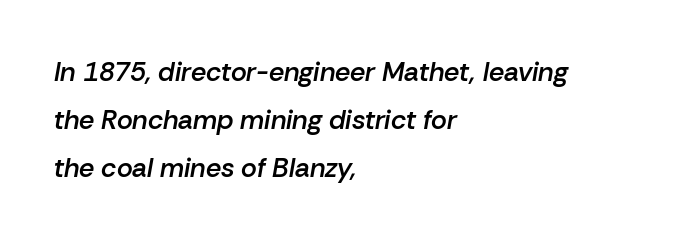
The image shows 27 px text type, italic (leaning right); set left-aligned, line spacing 1.78x, normal letter spacing, not underlined.
